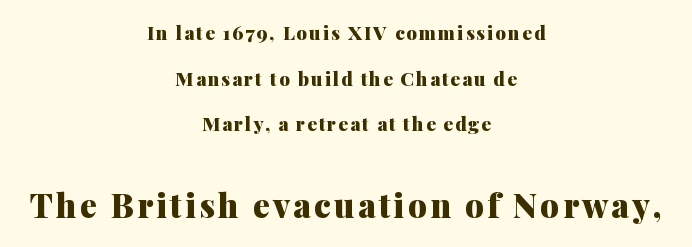
Think of a printed novel: that variable character pitch is what you see here. Size contrast runs from small at the top to large at the bottom. A full-strength bold gives these letters their thick strokes. Has an underline been added? It has not. This sample is center-justified, so both line endings float freely. Unlike italic type, these characters show no tilt at all.
